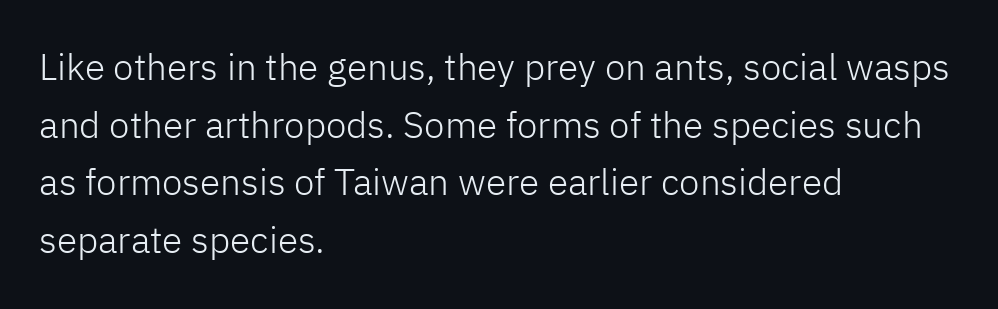
The image shows 37 px light sans-serif type, upright; set left-aligned, normal line spacing (1.56x), normal letter spacing, not underlined; low stroke contrast and a medium x-height.
